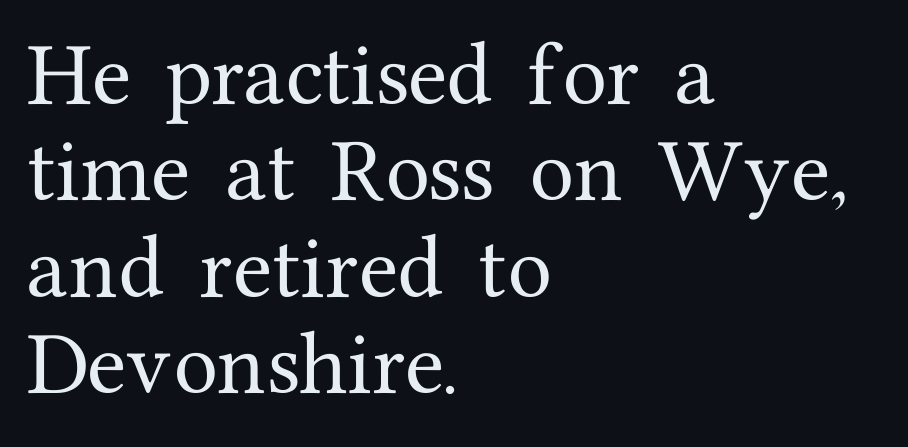
Q: Is the text italic (slanted)? A: No, it is upright.
Q: Is the typeface a serif or a sans-serif typeface? A: Serif.
Q: Is the text underlined? A: No.
Q: How is the paragraph aligned? A: Left-aligned.
Q: Is the spacing between letters normal or unusually wide? A: Normal.
Q: Is the spacing between lines tight, normal or loose? A: Normal.
Q: Width (condensed, normal, or wide)? A: Normal.
Q: Stroke contrast? A: Medium.
Q: x-height? A: Medium.
Q: Monospaced? A: No.
